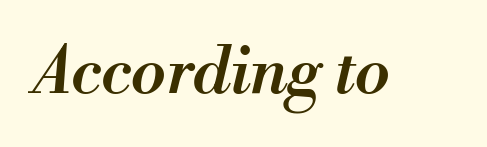
Q: Is the text bold? A: Semi-bold.
Q: Is the text italic (slanted)? A: Yes, it leans right by about 13 degrees.
Q: Is the text underlined? A: No.
Q: Is the spacing between letters normal or unusually wide? A: Normal.
Q: Width (condensed, normal, or wide)? A: Normal.
Q: Stroke contrast? A: Medium.
Q: x-height? A: Small.
Q: Monospaced? A: No.
